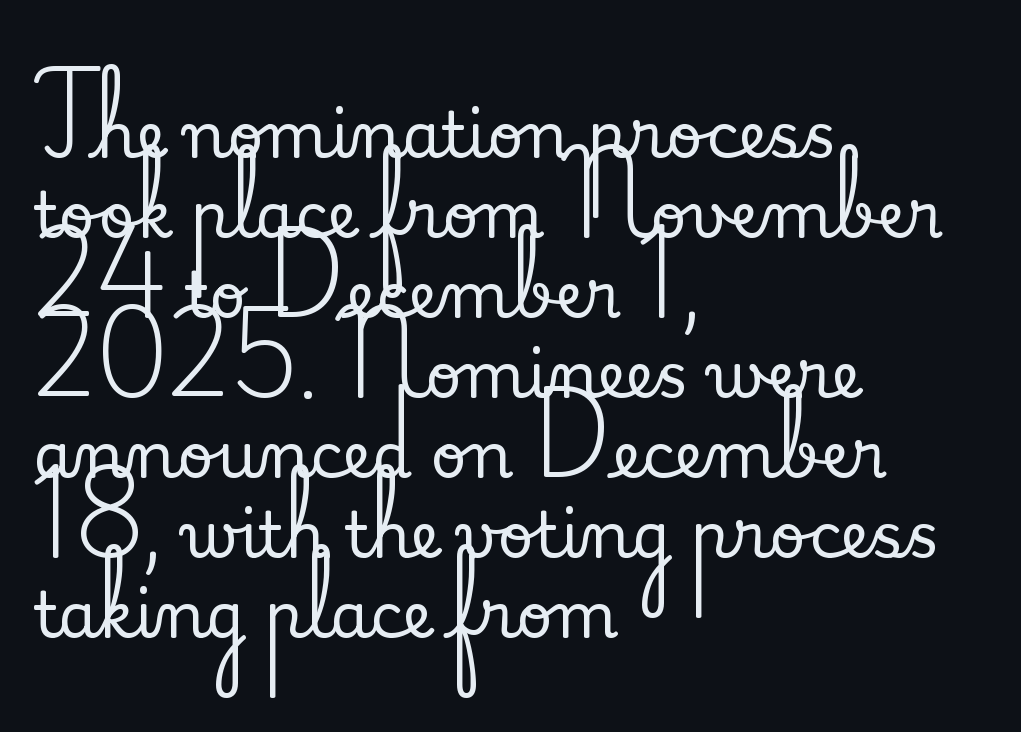
{"serif": "yes", "italic": "no", "width": "normal", "stroke_contrast": "medium", "x_height": "small", "monospaced": "no", "underline": "no", "align": "left", "line_spacing": "normal", "line_spacing_ratio": 1.27, "letter_spacing": "normal", "letter_spacing_em": 0.0, "glyph_px": 63}
